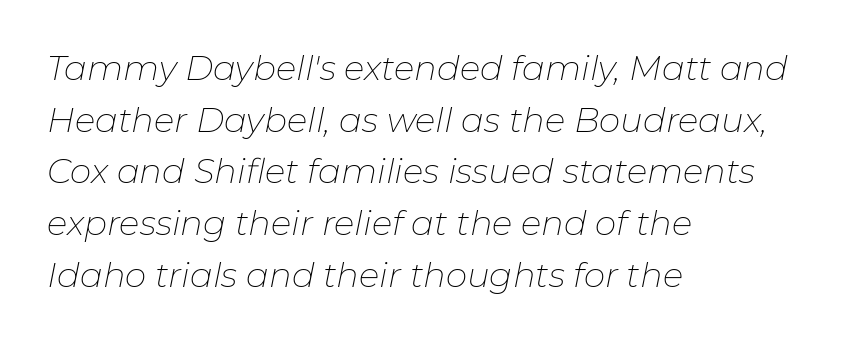
The image shows 34 px thin type, italic (leaning right); set left-aligned, normal line spacing (1.52x), normal letter spacing, not underlined; low stroke contrast and a medium x-height.
